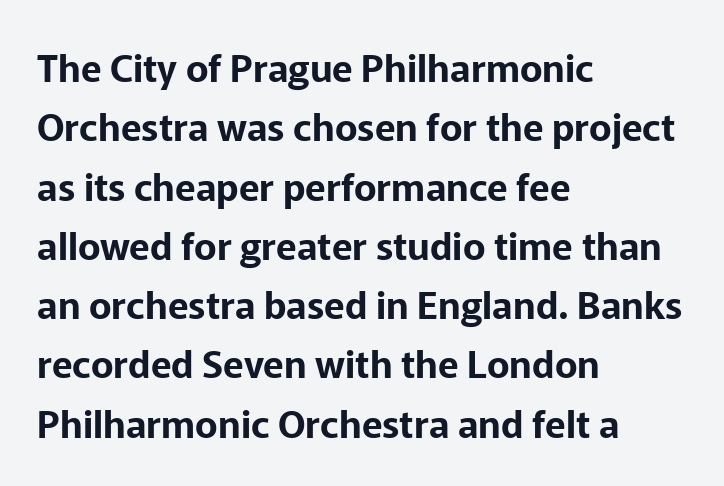
The image shows 38 px sans-serif type, upright; set left-aligned, normal line spacing (1.56x), normal letter spacing, not underlined; low stroke contrast and a medium x-height.
